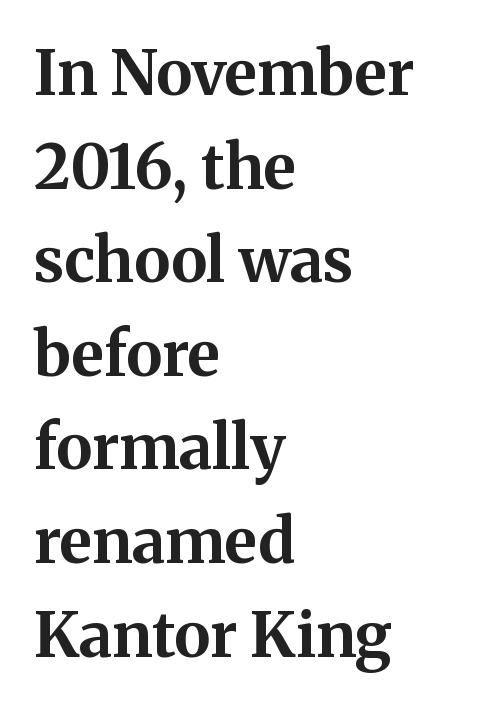
Baseline-to-baseline distance is the conventional proportion of letter height. The area under the type is left untouched. A student would call this left alignment; a typographer would say flush left, rag right. Posture: upright roman.
